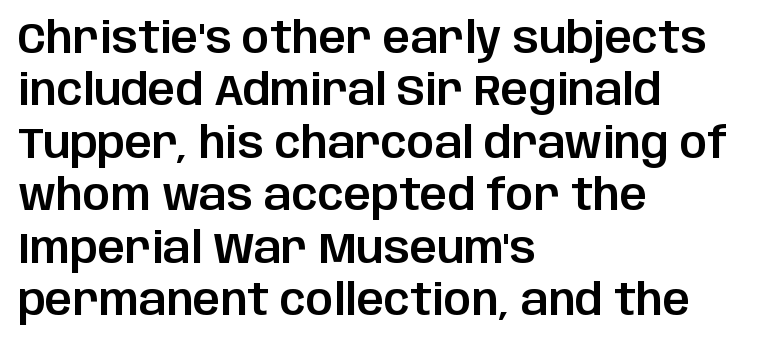
The image shows 43 px sans-serif type, upright; set left-aligned, line spacing 1.22x, normal letter spacing, not underlined; low stroke contrast and a large x-height.
